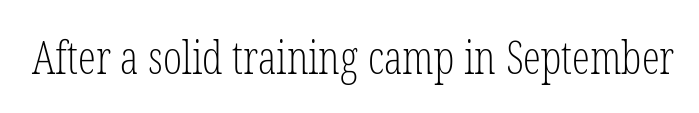
{"serif": "yes", "italic": "no", "bold": "no", "weight": "light", "width": "condensed", "stroke_contrast": "low", "x_height": "medium", "monospaced": "no", "underline": "no", "letter_spacing": "normal", "letter_spacing_em": 0.0, "glyph_px": 45}
